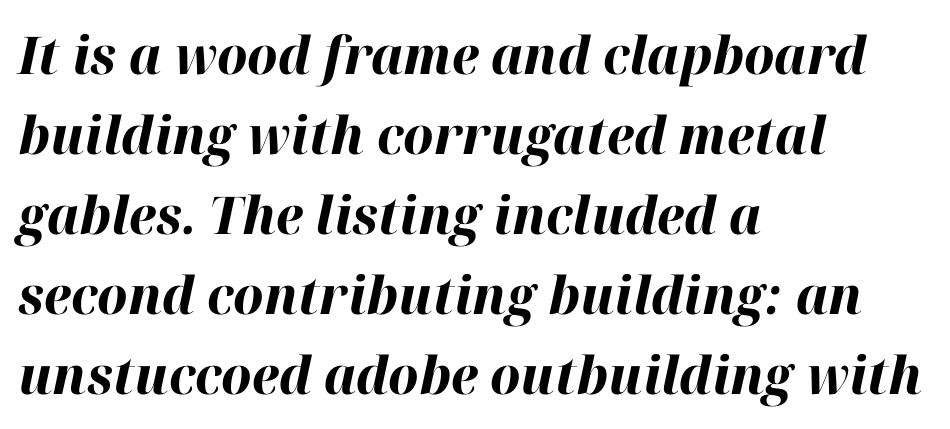
{"italic": "yes", "lean": "right", "slant_degrees": 12, "bold": "yes", "weight": "bold", "width": "normal", "stroke_contrast": "high", "x_height": "medium", "monospaced": "no", "underline": "no", "align": "left", "line_spacing": "normal", "line_spacing_ratio": 1.54, "letter_spacing": "normal", "letter_spacing_em": 0.0, "glyph_px": 52}
